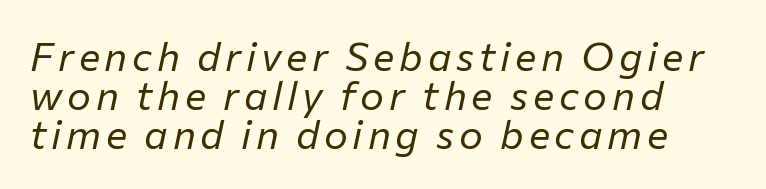
{"italic": "yes", "lean": "right", "slant_degrees": 12, "bold": "no", "weight": "regular", "width": "normal", "stroke_contrast": "low", "x_height": "medium", "monospaced": "no", "underline": "no", "align": "left", "line_spacing": "tight", "line_spacing_ratio": 0.98, "glyph_px": 40}
